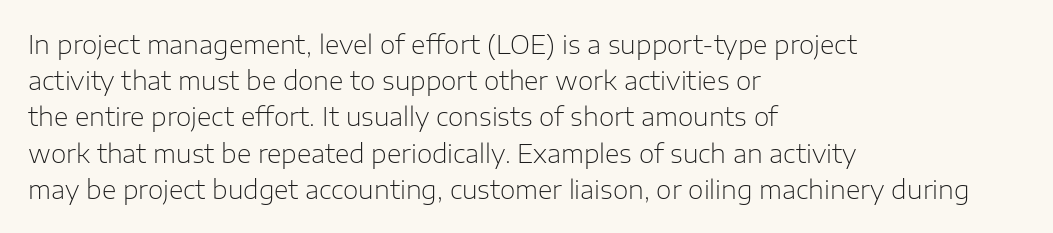
Q: Is the text bold? A: No.
Q: Is the text italic (slanted)? A: No, it is upright.
Q: Is the text underlined? A: No.
Q: How is the paragraph aligned? A: Left-aligned.
Q: Is the spacing between letters normal or unusually wide? A: Normal.
Q: Is the spacing between lines tight, normal or loose? A: Normal.
